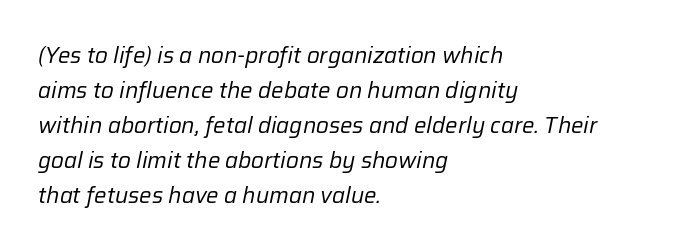
{"italic": "yes", "lean": "right", "slant_degrees": 12, "bold": "no", "underline": "no", "align": "left", "line_spacing": "normal", "line_spacing_ratio": 1.59, "letter_spacing": "normal", "letter_spacing_em": 0.0, "glyph_px": 22}
